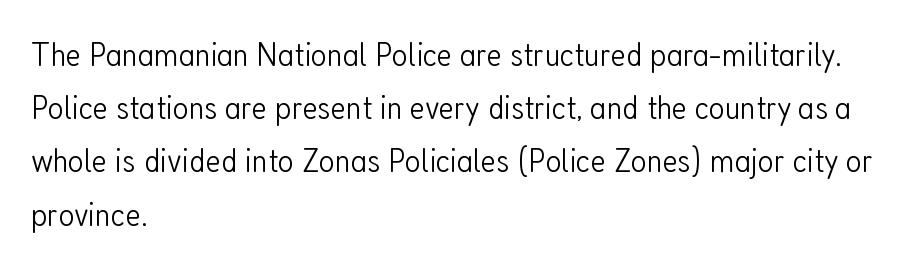
Q: Is the text bold? A: No.
Q: Is the text italic (slanted)? A: No, it is upright.
Q: Is the typeface a serif or a sans-serif typeface? A: Sans-serif.
Q: Is the text underlined? A: No.
Q: How is the paragraph aligned? A: Left-aligned.
Q: Is the spacing between letters normal or unusually wide? A: Normal.
Q: Is the spacing between lines tight, normal or loose? A: Normal.
Q: Width (condensed, normal, or wide)? A: Condensed.
Q: Stroke contrast? A: Low.
Q: x-height? A: Medium.
Q: Monospaced? A: No.
